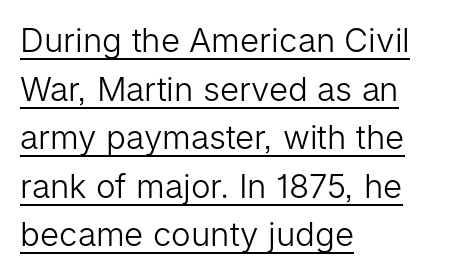
{"serif": "no", "italic": "no", "bold": "no", "weight": "light", "width": "normal", "stroke_contrast": "low", "x_height": "medium", "monospaced": "no", "underline": "yes", "align": "left", "line_spacing": "normal", "line_spacing_ratio": 1.47, "letter_spacing": "normal", "letter_spacing_em": 0.0, "glyph_px": 33}
